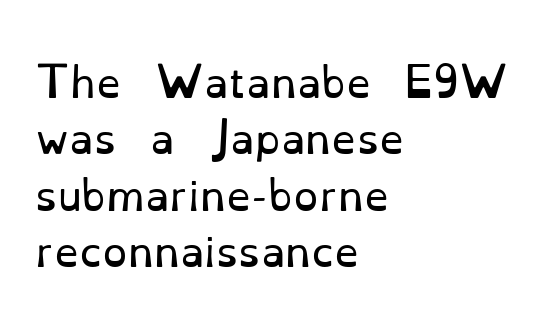
Q: Is the text bold? A: No.
Q: Is the text italic (slanted)? A: No, it is upright.
Q: Is the typeface a serif or a sans-serif typeface? A: Serif.
Q: Is the text underlined? A: No.
Q: How is the paragraph aligned? A: Left-aligned.
Q: Is the spacing between letters normal or unusually wide? A: Normal.
Q: Is the spacing between lines tight, normal or loose? A: Normal.
Q: Width (condensed, normal, or wide)? A: Normal.
Q: Stroke contrast? A: Low.
Q: x-height? A: Small.
Q: Monospaced? A: No.
